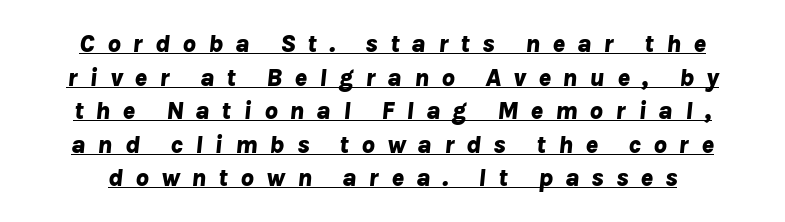
{"italic": "yes", "lean": "right", "slant_degrees": 8, "bold": "yes", "underline": "yes", "line_spacing": "normal", "line_spacing_ratio": 1.29, "letter_spacing": "wide", "letter_spacing_em": 0.46, "glyph_px": 26}
